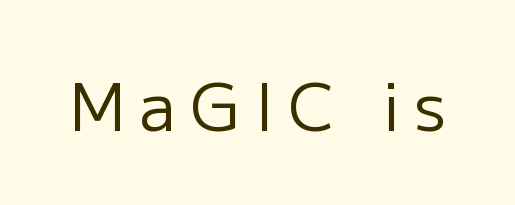
The image shows 65 px regular-weight sans-serif type, upright; set unusually wide letter spacing (+0.22 em), not underlined; low stroke contrast and a medium x-height.
